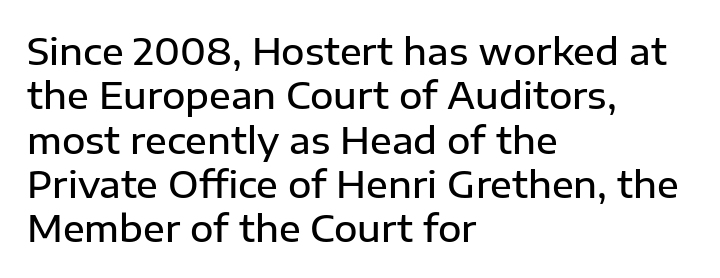
Q: Is the text bold? A: Semi-bold.
Q: Is the text italic (slanted)? A: No, it is upright.
Q: Is the typeface a serif or a sans-serif typeface? A: Sans-serif.
Q: Is the text underlined? A: No.
Q: How is the paragraph aligned? A: Left-aligned.
Q: Is the spacing between letters normal or unusually wide? A: Normal.
Q: Width (condensed, normal, or wide)? A: Normal.
Q: Stroke contrast? A: Low.
Q: x-height? A: Medium.
Q: Monospaced? A: No.
